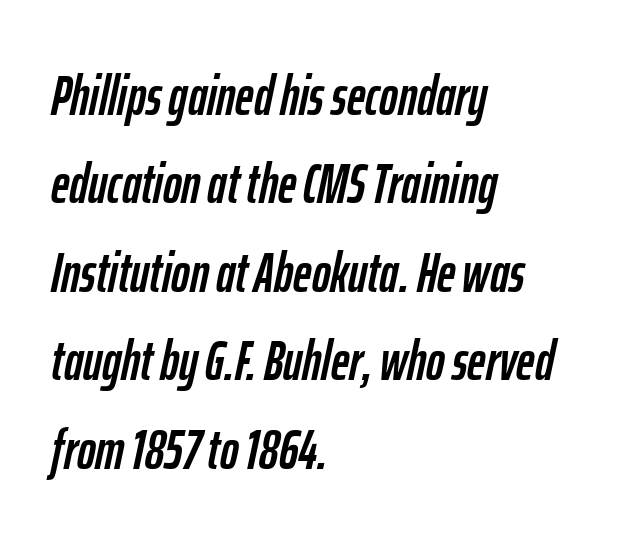
Plain, unruled lines of type. Words appear dense and cohesive because spacing is normal. What's the leading like? Ordinary, nothing unusual. Each line starts at the same left margin while the right side varies. The passage shown leans; its letterforms are oblique.
